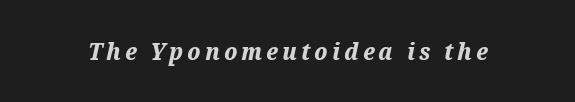
The image shows 24 px bold type, italic (leaning right); set not underlined.
